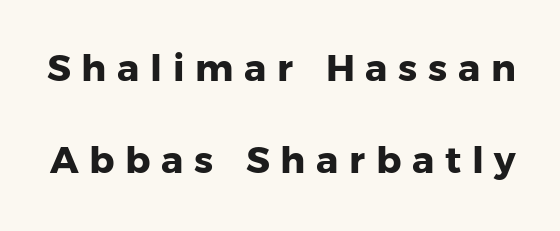
{"serif": "no", "italic": "no", "bold": "yes", "weight": "heavy", "width": "normal", "stroke_contrast": "low", "x_height": "medium", "monospaced": "no", "underline": "no", "line_spacing": "loose", "line_spacing_ratio": 2.49, "letter_spacing": "wide", "letter_spacing_em": 0.29, "glyph_px": 37}
